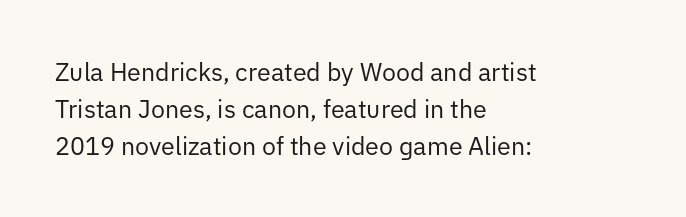
The image shows 25 px text type, upright; set left-aligned, normal line spacing (1.48x), normal letter spacing, not underlined.
